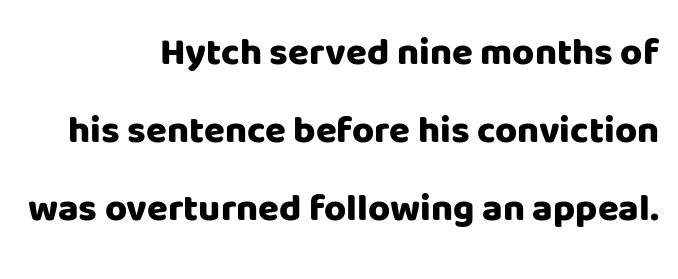
{"serif": "no", "italic": "no", "bold": "yes", "weight": "heavy", "width": "normal", "stroke_contrast": "low", "x_height": "large", "monospaced": "no", "underline": "no", "align": "right", "line_spacing": "loose", "line_spacing_ratio": 2.05, "letter_spacing": "normal", "letter_spacing_em": 0.0, "glyph_px": 38}
